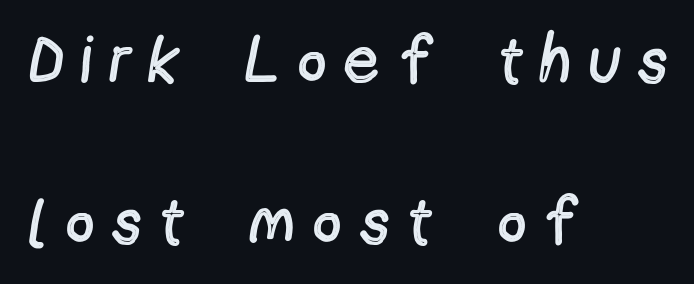
{"serif": "no", "bold": "no", "weight": "regular", "width": "condensed", "x_height": "medium", "monospaced": "no", "underline": "no", "align": "left", "line_spacing": "loose", "line_spacing_ratio": 2.47, "letter_spacing": "wide", "letter_spacing_em": 0.32, "glyph_px": 65}
